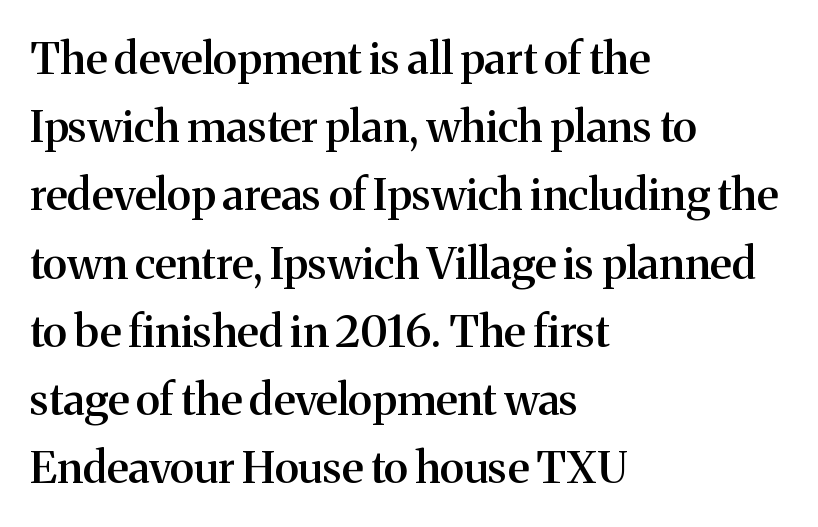
The image shows 44 px semibold serif type, upright; set left-aligned, normal line spacing (1.55x), normal letter spacing, not underlined; medium stroke contrast and a medium x-height.
